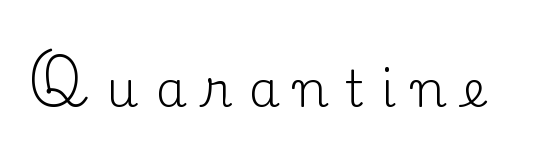
Inter-character spacing is expanded well beyond the font's built-in metrics. You could not count columns in this text — the font is proportionally spaced. The specimen omits any rule beneath the text block's lines. Do the letters lean? They stand straight.
